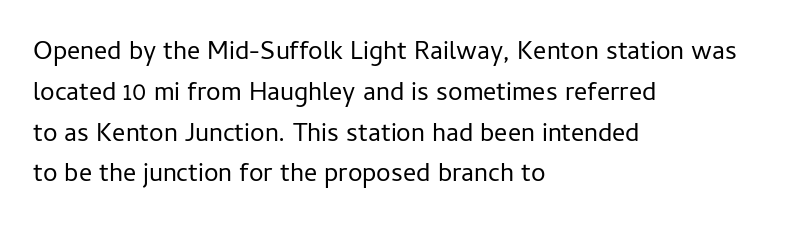
The gap between lines stays unmarked. No extra tracking has been applied to these lines. Does the leading feel generous? No, just average. Short and long lines alike share a common starting point at left.
